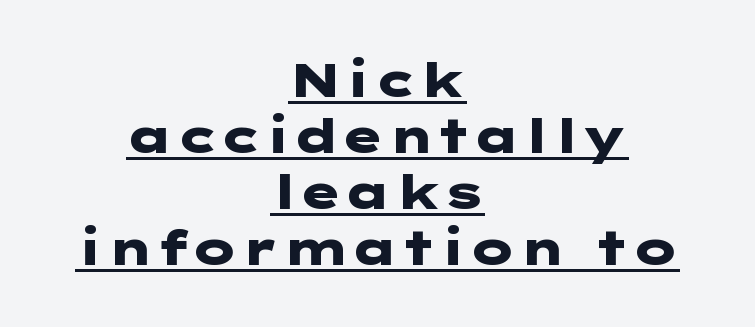
Q: Is the text bold? A: Yes.
Q: Is the text italic (slanted)? A: No, it is upright.
Q: Is the typeface a serif or a sans-serif typeface? A: Sans-serif.
Q: Is the text underlined? A: Yes.
Q: How is the paragraph aligned? A: Centered.
Q: Is the spacing between letters normal or unusually wide? A: Normal.
Q: Width (condensed, normal, or wide)? A: Wide.
Q: Stroke contrast? A: Low.
Q: x-height? A: Medium.
